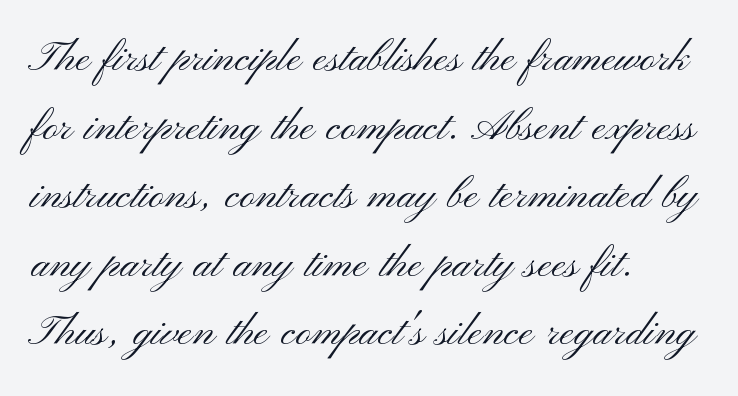
The image shows 54 px light, wide sans-serif type; set left-aligned, normal line spacing (1.27x), normal letter spacing, not underlined; medium stroke contrast and a small x-height.
